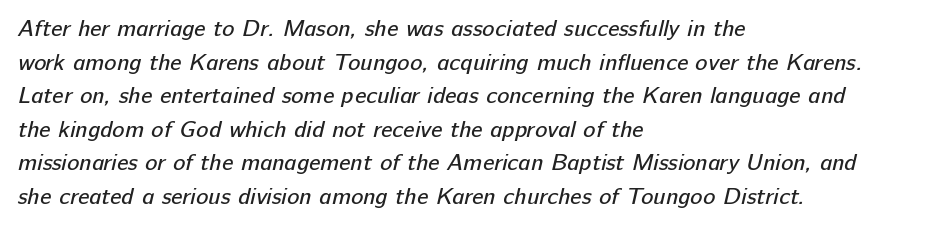
The cut favours lightness, reaching ordinary text weight at its darkest. The specimen omits any rule beneath the text block's lines. Alignment: flush left. This sample keeps an unexceptional amount of space between lines. Words appear dense and cohesive because spacing is normal.
